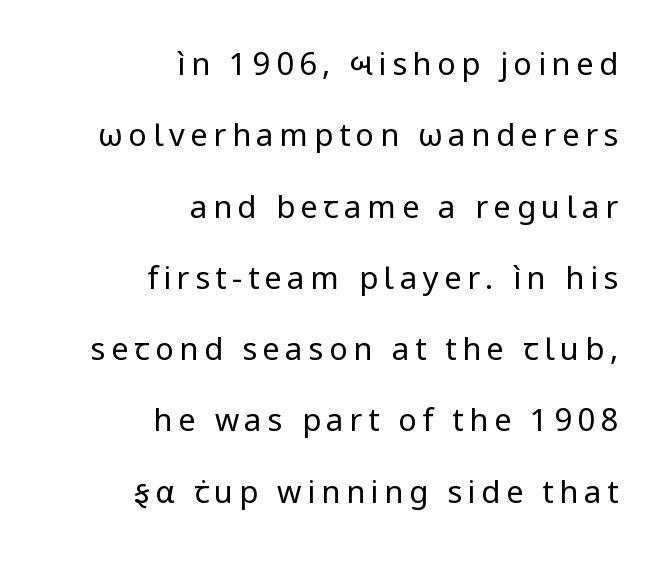
The image shows 31 px regular-weight sans-serif type, upright; set right-aligned, loose line spacing (2.3x), not underlined; low stroke contrast and a medium x-height.
